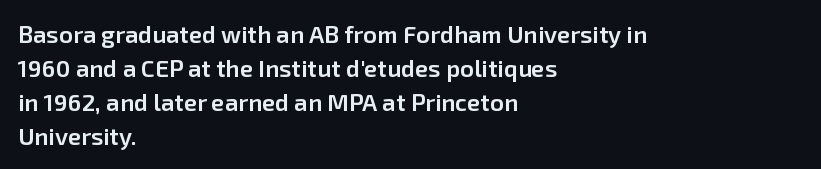
The image shows 24 px text type, upright; set left-aligned, normal line spacing (1.42x), normal letter spacing, not underlined.
